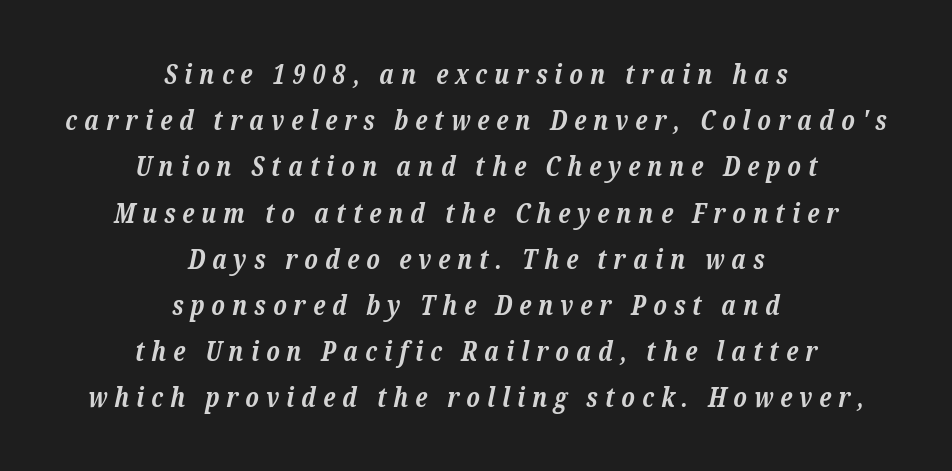
The image shows 27 px bold type, italic (leaning right); set centered, line spacing 1.71x, unusually wide letter spacing (+0.26 em), not underlined.
